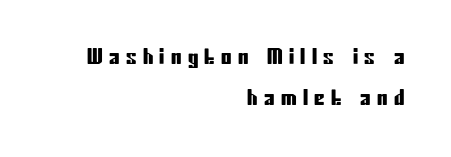
The image shows 21 px text type, upright; set right-aligned, loose line spacing (1.93x), unusually wide letter spacing (+0.3 em), not underlined.
